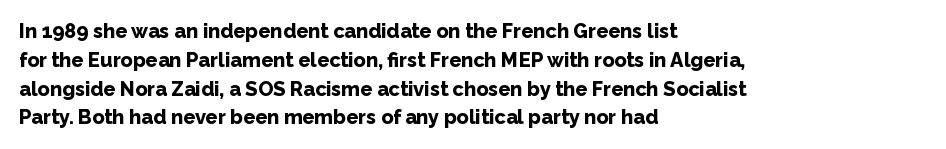
Line starts are locked; line ends wander. Bold? Absolutely — the strokes are thick and heavy. Nobody touched the tracking dial on this one. Bare-footed words on every line. These lines sit exactly where default settings would place them.
